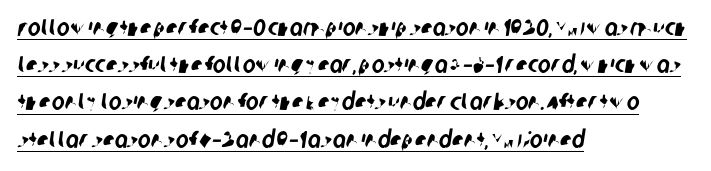
Q: Is the text underlined? A: Yes.
Q: How is the paragraph aligned? A: Left-aligned.
Q: Is the spacing between letters normal or unusually wide? A: Normal.
Q: Is the spacing between lines tight, normal or loose? A: Normal.
